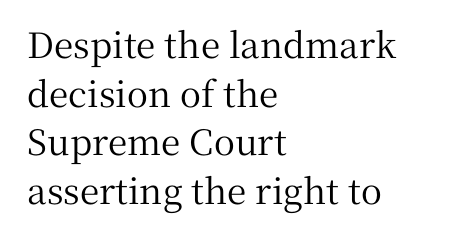
{"serif": "yes", "italic": "no", "width": "normal", "stroke_contrast": "medium", "x_height": "medium", "monospaced": "no", "underline": "no", "align": "left", "line_spacing": "normal", "line_spacing_ratio": 1.39, "letter_spacing": "normal", "letter_spacing_em": 0.0, "glyph_px": 35}
